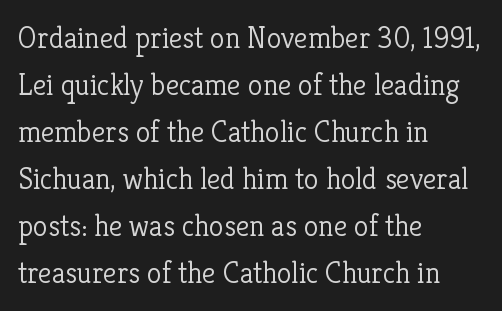
The image shows 30 px light serif type, upright; set left-aligned, normal line spacing (1.57x), normal letter spacing, not underlined; low stroke contrast and a medium x-height.
